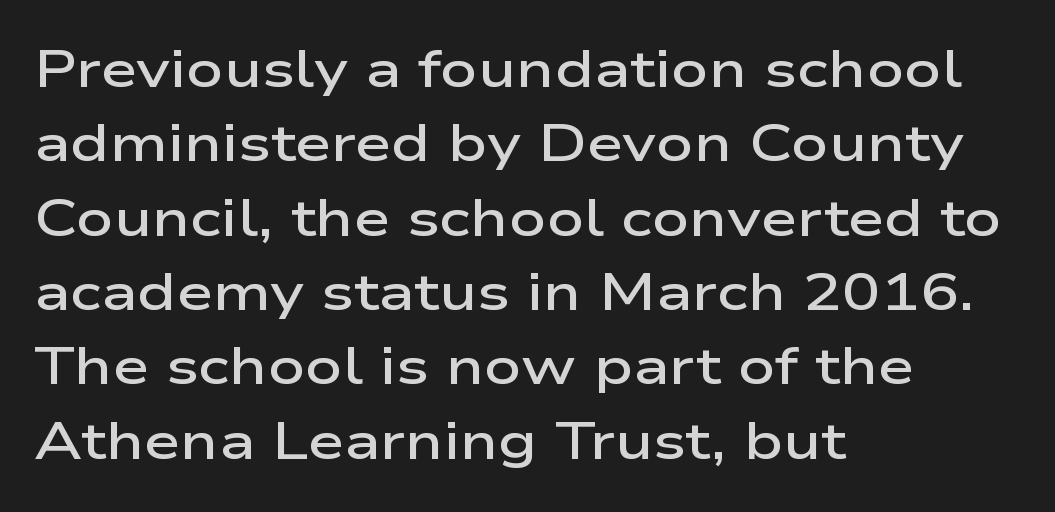
{"serif": "no", "italic": "no", "bold": "semi", "weight": "semibold", "width": "wide", "stroke_contrast": "low", "x_height": "medium", "monospaced": "no", "underline": "no", "align": "left", "line_spacing": "normal", "line_spacing_ratio": 1.43, "letter_spacing": "normal", "letter_spacing_em": 0.0, "glyph_px": 52}
